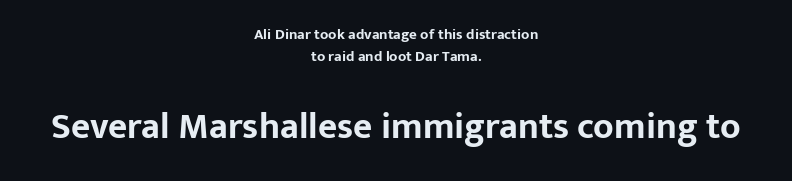
{"serif": "no", "italic": "no", "bold": "yes", "weight": "bold", "width": "normal", "stroke_contrast": "low", "x_height": "medium", "monospaced": "no", "underline": "no", "align": "center", "line_spacing": "normal", "line_spacing_ratio": 1.49, "letter_spacing": "normal", "letter_spacing_em": 0.0, "larger_block": "second", "size_ratio": 2.47, "glyph_px": 37}
